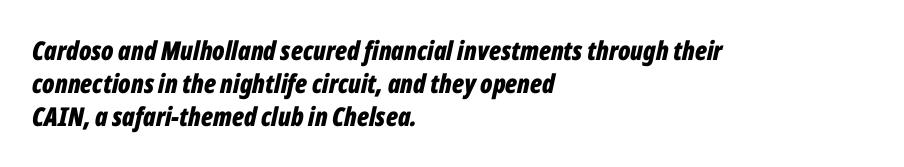
The image shows 26 px bold type, italic (leaning right); set left-aligned, normal line spacing (1.27x), normal letter spacing, not underlined.
